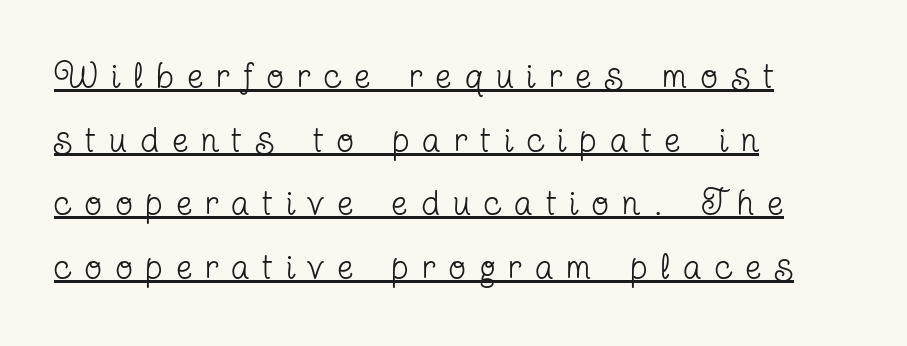
The image shows 35 px regular-weight, condensed serif type, upright; set left-aligned, line spacing 1.82x, unusually wide letter spacing (+0.4 em), underlined; low stroke contrast and a medium x-height.
